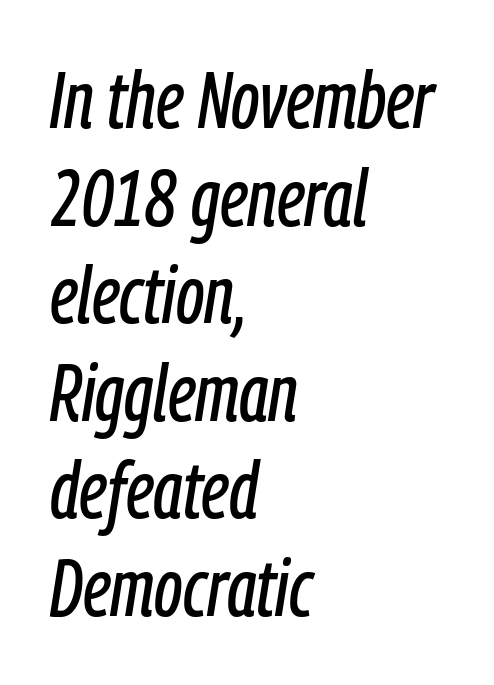
{"italic": "yes", "lean": "right", "slant_degrees": 9, "width": "condensed", "stroke_contrast": "low", "x_height": "medium", "monospaced": "no", "underline": "no", "align": "left", "line_spacing_ratio": 1.22, "letter_spacing": "normal", "letter_spacing_em": 0.0, "glyph_px": 80}
